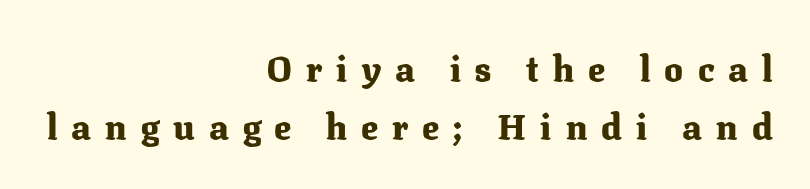
Q: Is the text bold? A: Yes.
Q: Is the text italic (slanted)? A: No, it is upright.
Q: Is the typeface a serif or a sans-serif typeface? A: Serif.
Q: Is the text underlined? A: No.
Q: How is the paragraph aligned? A: Right-aligned.
Q: Is the spacing between letters normal or unusually wide? A: Unusually wide.
Q: Is the spacing between lines tight, normal or loose? A: Normal.
Q: Width (condensed, normal, or wide)? A: Normal.
Q: Stroke contrast? A: Medium.
Q: x-height? A: Medium.
Q: Monospaced? A: No.
